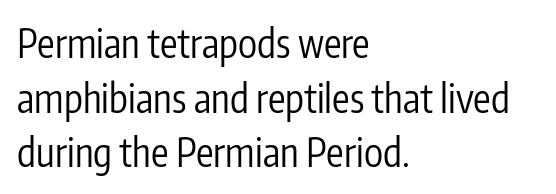
No extra ink here — the face is not bold. The passage shown is not underscored anywhere. This is roman type, the default non-slanted kind. Tracking value appears to be zero — textbook default spacing. Teacher's note: observe the even left margin — that is flush-left alignment. Think of a printed novel: that variable character pitch is what you see here.
